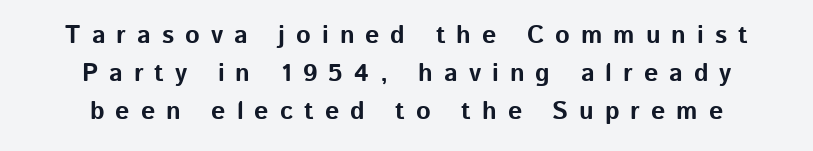
{"italic": "no", "bold": "yes", "underline": "no", "align": "center", "line_spacing": "normal", "line_spacing_ratio": 1.53, "letter_spacing": "wide", "letter_spacing_em": 0.44, "glyph_px": 25}
